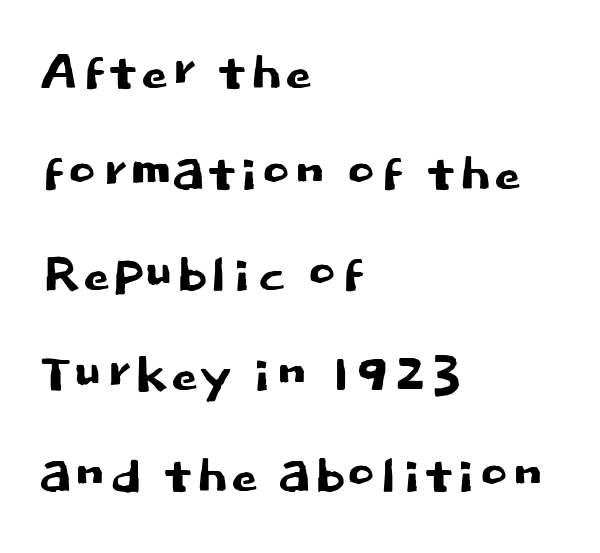
The image shows 70 px sans-serif type, upright; set left-aligned, normal line spacing (1.44x), normal letter spacing, not underlined; low stroke contrast and a large x-height.
